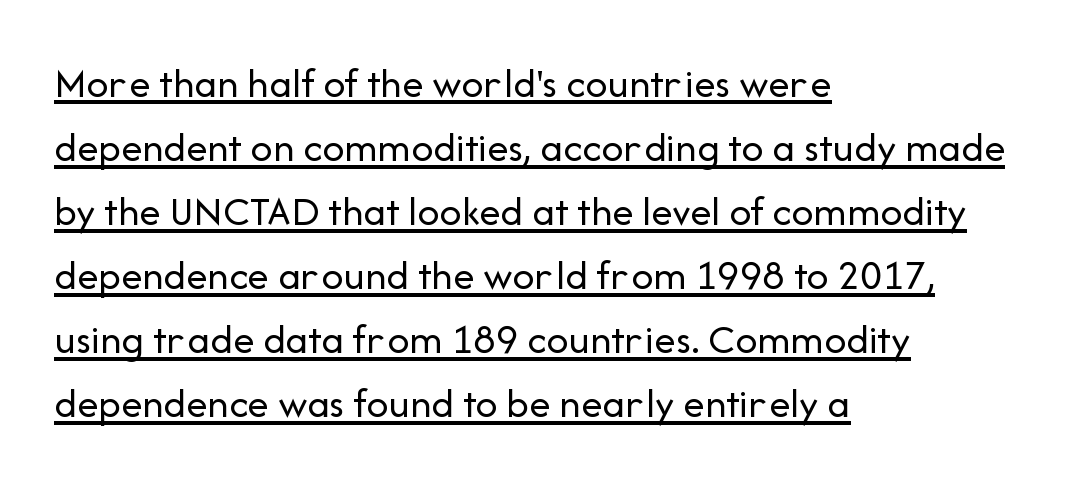
Varying glyph widths throughout — classic text-font behaviour. You can tell from the bare stems that sans-serif type was used. Tall strokes in this sample are plumb rather than angled. Students, observe: this is what conventionally led text looks like. Notice how a bar underscores the lettering throughout. No chunkiness to these letters — they're not bold.
